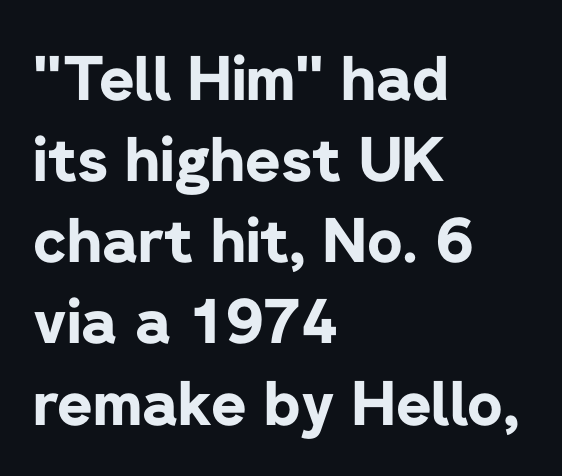
Q: Is the text bold? A: Yes.
Q: Is the text italic (slanted)? A: No, it is upright.
Q: Is the typeface a serif or a sans-serif typeface? A: Sans-serif.
Q: Is the text underlined? A: No.
Q: How is the paragraph aligned? A: Left-aligned.
Q: Is the spacing between letters normal or unusually wide? A: Normal.
Q: Is the spacing between lines tight, normal or loose? A: Normal.
Q: Width (condensed, normal, or wide)? A: Normal.
Q: Stroke contrast? A: Low.
Q: x-height? A: Medium.
Q: Monospaced? A: No.
